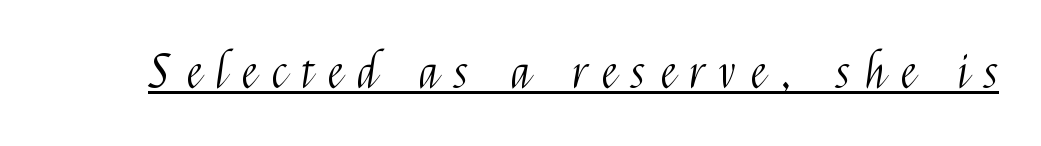
Looks like regular typesetting: each glyph gets only the width it needs. The rendering shows plain stroke endings on the letterforms — a sans-serif design. You could only call the tracking loose — the letters float apart. Caption: lettering with a line underneath. Letters have the restrained weight of plain body copy at most.
